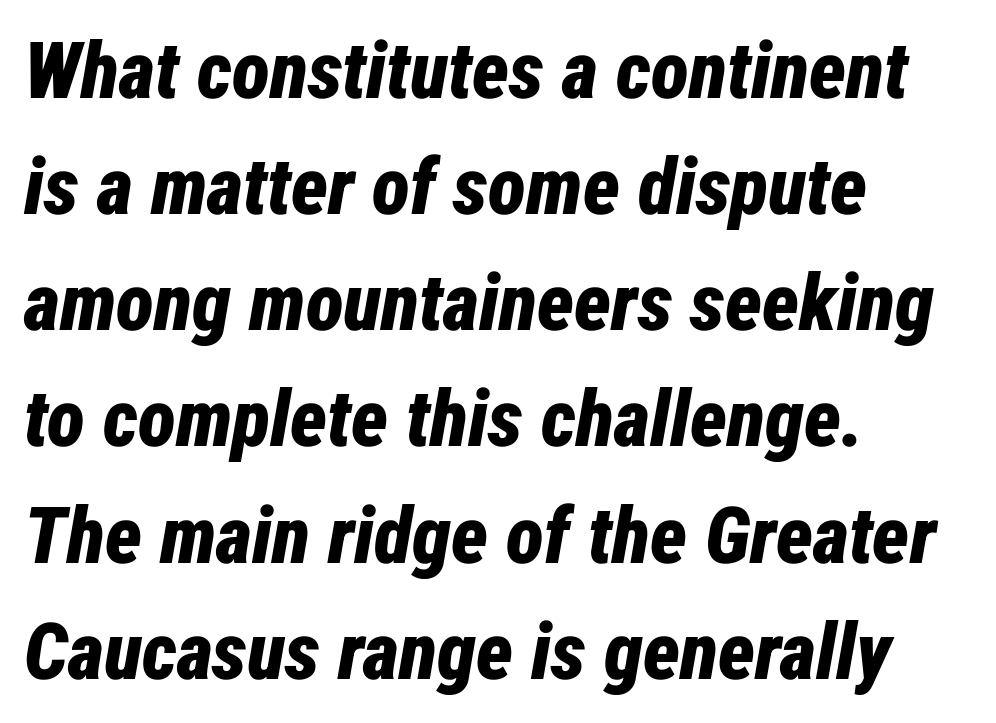
Q: Is the text bold? A: Yes.
Q: Is the text italic (slanted)? A: Yes, it leans right by about 12 degrees.
Q: Is the text underlined? A: No.
Q: How is the paragraph aligned? A: Left-aligned.
Q: Is the spacing between letters normal or unusually wide? A: Normal.
Q: Is the spacing between lines tight, normal or loose? A: Normal.
Q: Width (condensed, normal, or wide)? A: Condensed.
Q: Stroke contrast? A: Low.
Q: x-height? A: Medium.
Q: Monospaced? A: No.
